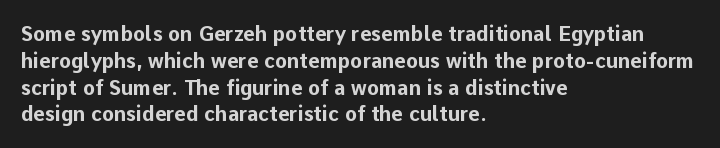
{"italic": "no", "bold": "yes", "underline": "no", "align": "left", "line_spacing": "normal", "line_spacing_ratio": 1.34, "letter_spacing": "normal", "letter_spacing_em": 0.0, "glyph_px": 20}
